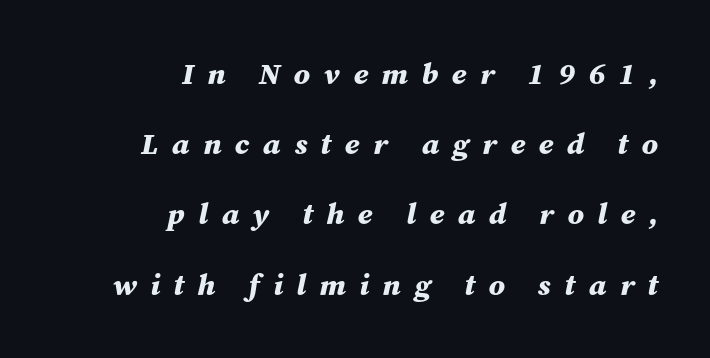
{"italic": "yes", "lean": "right", "slant_degrees": 12, "bold": "yes", "weight": "bold", "width": "normal", "stroke_contrast": "medium", "x_height": "medium", "monospaced": "no", "underline": "no", "align": "right", "line_spacing": "loose", "line_spacing_ratio": 2.34, "letter_spacing": "wide", "letter_spacing_em": 0.45, "glyph_px": 30}
